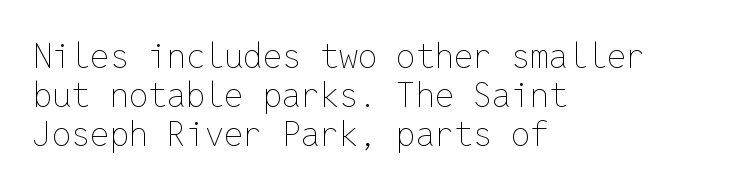
Q: Is the text bold? A: No.
Q: Is the text italic (slanted)? A: No, it is upright.
Q: Is the text underlined? A: No.
Q: How is the paragraph aligned? A: Left-aligned.
Q: Is the spacing between letters normal or unusually wide? A: Normal.
Q: Is the spacing between lines tight, normal or loose? A: Tight.
Q: Width (condensed, normal, or wide)? A: Normal.
Q: Stroke contrast? A: Low.
Q: x-height? A: Medium.
Q: Monospaced? A: Yes.
